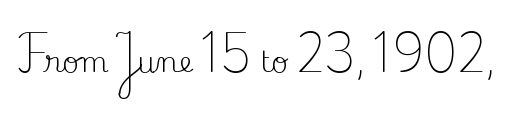
Is the letter spacing exaggerated? No — it looks like the ordinary default. The passage shown is not bold in any degree. Unlike italic type, these characters show no tilt at all. These lines are rendered in a variable-pitch font. Look at the bottom of the vertical strokes: they flare into serifs here. A clean baseline with only descenders dipping below it.
